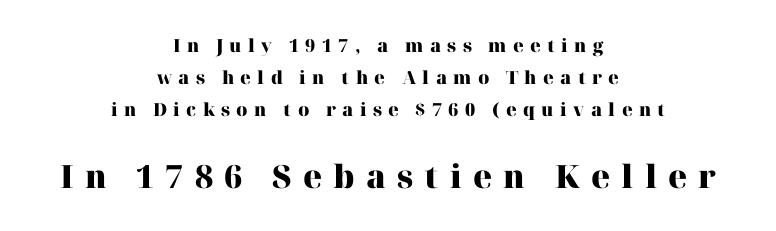
The image shows 32 px heavy serif type, upright; set centered, line spacing 1.77x, unusually wide letter spacing (+0.35 em), not underlined; the second (bottom) block is 1.78x larger; high stroke contrast and a medium x-height.
